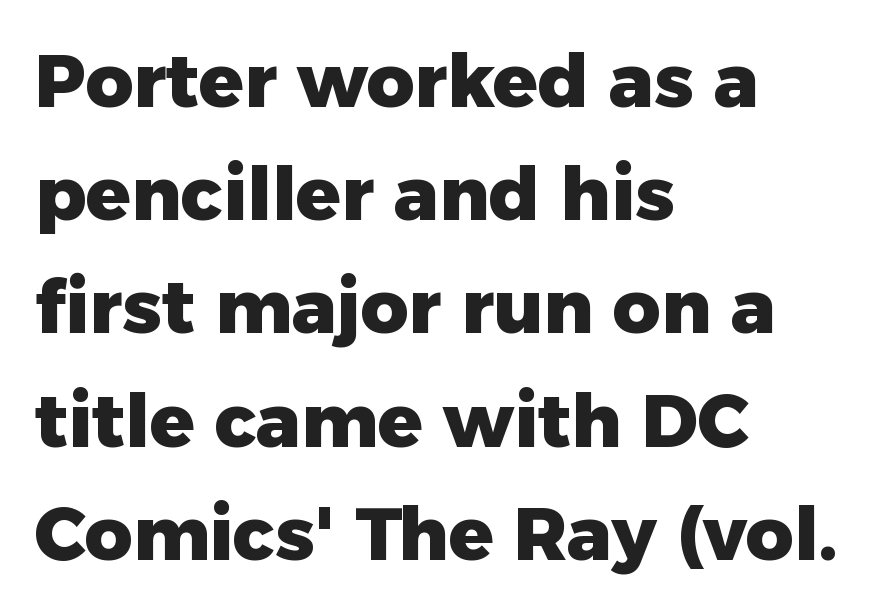
You could call the tracking neutral — neither tight nor loose. Weight check: bold — yes, fully. Does the type have serifs? No, each stem ends abruptly. Regular leading. Spacing verdict: proportional, widths tailored to each character. The foot of each line stays bare and open.
